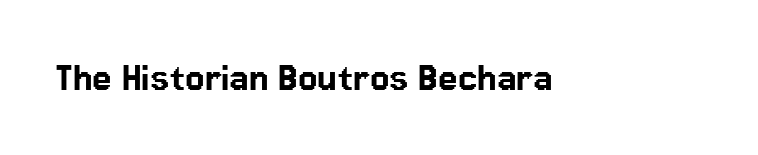
The image shows 44 px sans-serif type, upright; set normal letter spacing, not underlined; low stroke contrast and a medium x-height.
